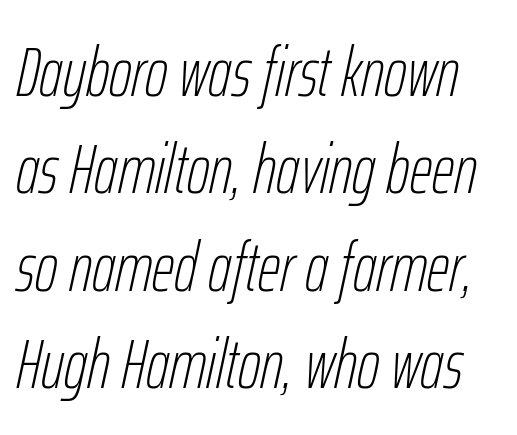
Q: Is the text bold? A: No.
Q: Is the text italic (slanted)? A: Yes, it leans right by about 12 degrees.
Q: Is the text underlined? A: No.
Q: Is the spacing between letters normal or unusually wide? A: Normal.
Q: Is the spacing between lines tight, normal or loose? A: Normal.
Q: Width (condensed, normal, or wide)? A: Condensed.
Q: Stroke contrast? A: Low.
Q: x-height? A: Medium.
Q: Monospaced? A: No.
